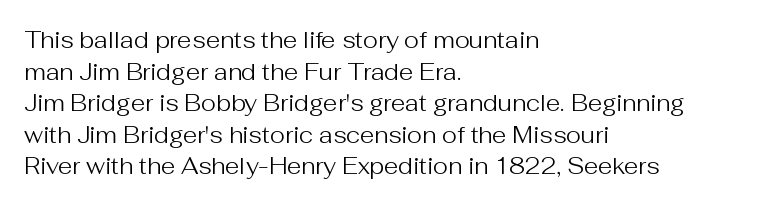
The strokes are not fattened; the text isn't bold. Beneath every word, the page is bare. Every row of glyphs begins at an identical x-position on the left. In terms of posture, this sample is upright.
